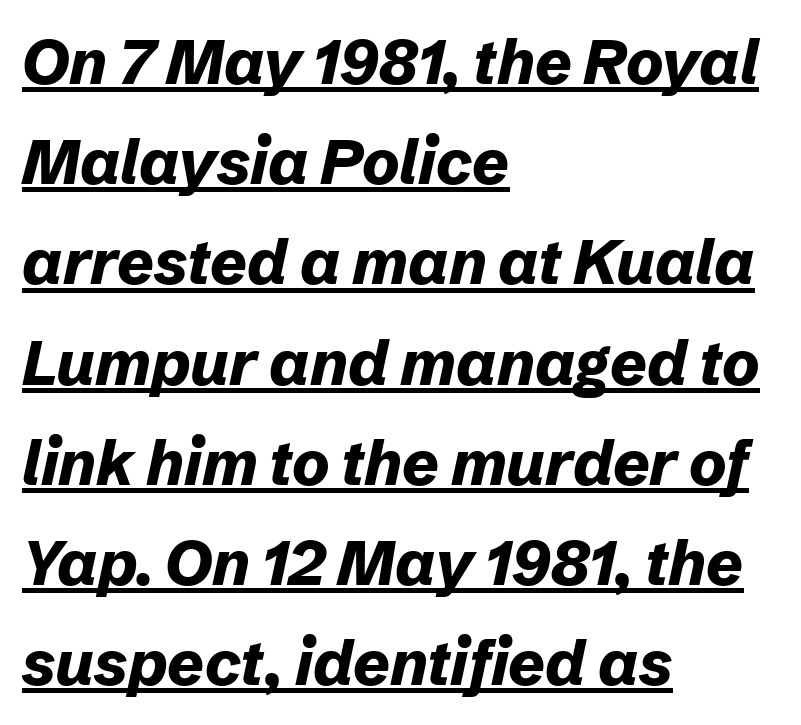
Layout note: lines flush left. The typesetter has applied underlining to the passage shown. Each letter keeps its own natural width here, so spacing adapts to shape. What stands out about the letter spacing? Nothing — it is the standard amount. Yep, that's italic — everything's leaning.
